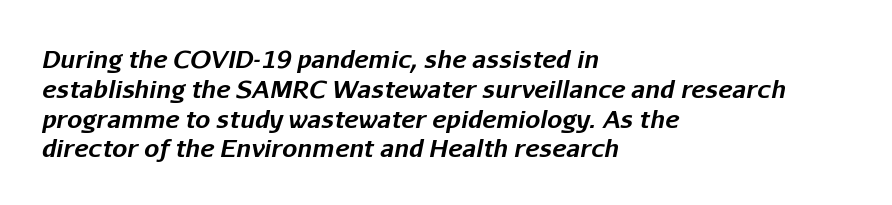
The image shows 24 px bold type, italic (leaning right); set left-aligned, line spacing 1.24x, normal letter spacing, not underlined.
